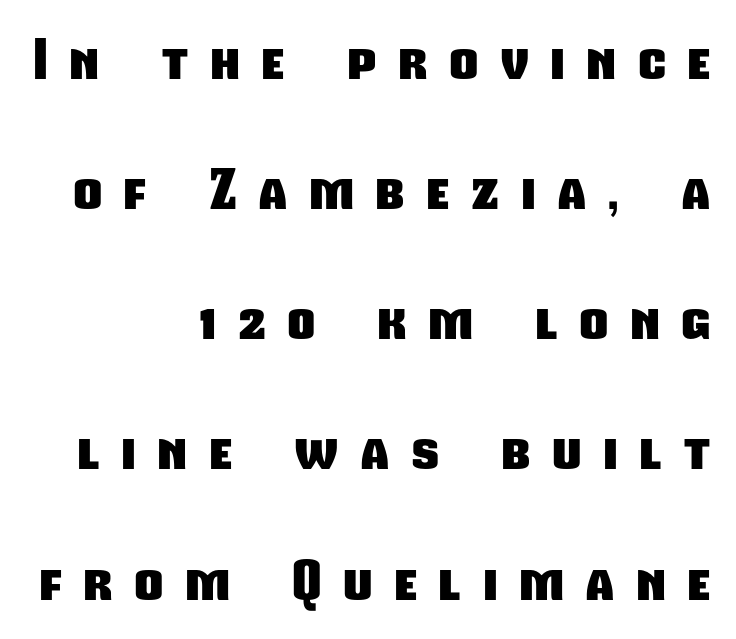
Q: Is the text bold? A: Yes.
Q: Is the typeface a serif or a sans-serif typeface? A: Sans-serif.
Q: Is the text underlined? A: No.
Q: How is the paragraph aligned? A: Right-aligned.
Q: Is the spacing between letters normal or unusually wide? A: Unusually wide.
Q: Is the spacing between lines tight, normal or loose? A: Loose.
Q: Width (condensed, normal, or wide)? A: Condensed.
Q: Stroke contrast? A: Low.
Q: x-height? A: Medium.
Q: Monospaced? A: No.
